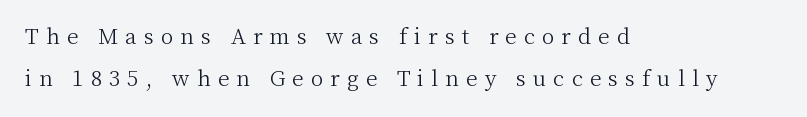
Q: Is the text bold? A: No.
Q: Is the text italic (slanted)? A: No, it is upright.
Q: Is the text underlined? A: No.
Q: How is the paragraph aligned? A: Left-aligned.
Q: Is the spacing between letters normal or unusually wide? A: Unusually wide.
Q: Is the spacing between lines tight, normal or loose? A: Loose.
